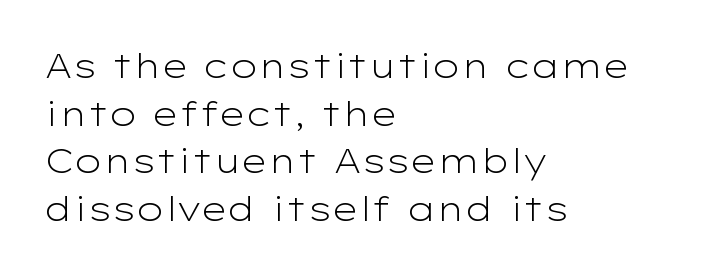
Q: Is the text bold? A: No.
Q: Is the text italic (slanted)? A: No, it is upright.
Q: Is the typeface a serif or a sans-serif typeface? A: Sans-serif.
Q: Is the text underlined? A: No.
Q: How is the paragraph aligned? A: Left-aligned.
Q: Is the spacing between letters normal or unusually wide? A: Normal.
Q: Is the spacing between lines tight, normal or loose? A: Normal.
Q: Width (condensed, normal, or wide)? A: Wide.
Q: Stroke contrast? A: Low.
Q: x-height? A: Medium.
Q: Monospaced? A: No.
